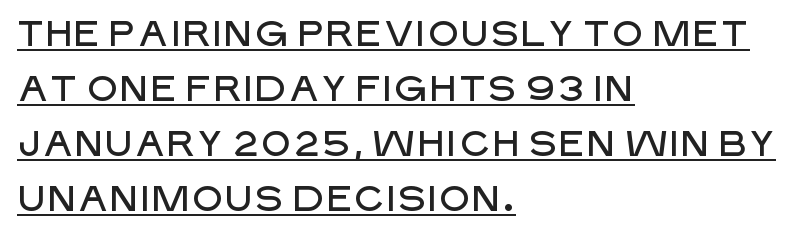
The rendering keeps characters at their native spacing. All the whitespace from short lines collects on the right. Letterform terminals end flat and unadorned throughout the passage. A typesetter would call this proportional, since set widths differ per character. When letters stand straight like this, we call the style roman or upright.
